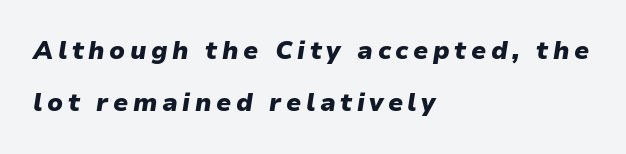
Plenty of ink on the page — the face is bold. Is the block centered? No — it sits flush against the left margin. When letters slant like this, we call the style italic. Students, observe: this is what heavily led, spacious text looks like. Unmarked baselines from the first word to the last.
